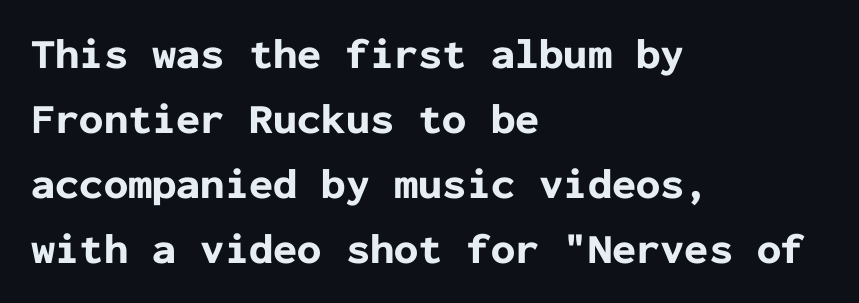
Letters rest on an invisible, unmarked baseline. These lines keep a tight, regular rhythm from letter to letter. Does the leading feel generous? No, just average. Nothing sits at the stroke ends, so this counts as sans-serif. The passage is arranged the way most books set body copy — flush left.
